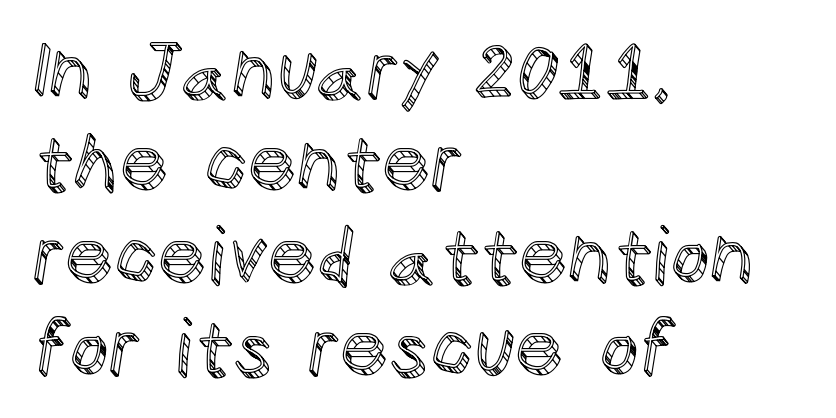
Q: Is the text italic (slanted)? A: Yes.
Q: Is the text underlined? A: No.
Q: How is the paragraph aligned? A: Left-aligned.
Q: Is the spacing between letters normal or unusually wide? A: Normal.
Q: Width (condensed, normal, or wide)? A: Normal.
Q: x-height? A: Large.
Q: Monospaced? A: No.
